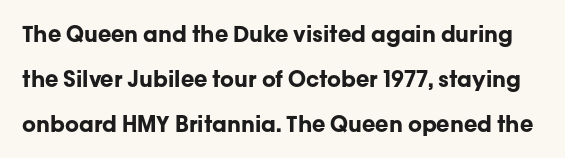
Q: Is the text bold? A: Yes.
Q: Is the text italic (slanted)? A: No, it is upright.
Q: Is the text underlined? A: No.
Q: Is the spacing between letters normal or unusually wide? A: Normal.
Q: Is the spacing between lines tight, normal or loose? A: Loose.
